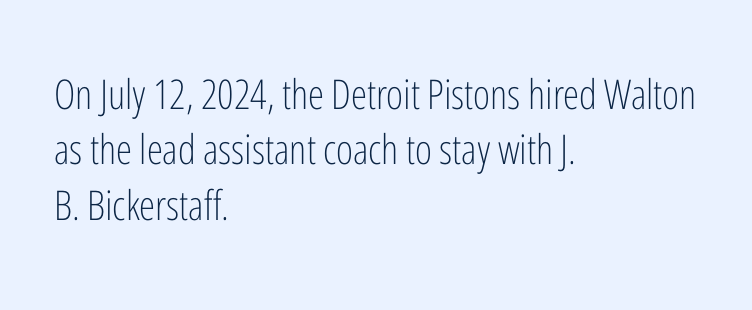
{"serif": "no", "italic": "no", "bold": "no", "weight": "light", "width": "condensed", "stroke_contrast": "low", "x_height": "medium", "monospaced": "no", "underline": "no", "align": "left", "line_spacing": "normal", "line_spacing_ratio": 1.35, "letter_spacing": "normal", "letter_spacing_em": 0.0, "glyph_px": 41}
